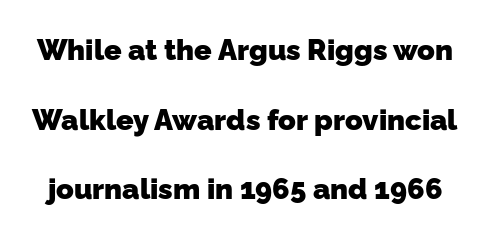
Q: Is the text bold? A: Yes.
Q: Is the typeface a serif or a sans-serif typeface? A: Sans-serif.
Q: Is the text underlined? A: No.
Q: Is the spacing between letters normal or unusually wide? A: Normal.
Q: Is the spacing between lines tight, normal or loose? A: Loose.
Q: Width (condensed, normal, or wide)? A: Normal.
Q: Stroke contrast? A: Low.
Q: x-height? A: Medium.
Q: Monospaced? A: No.
